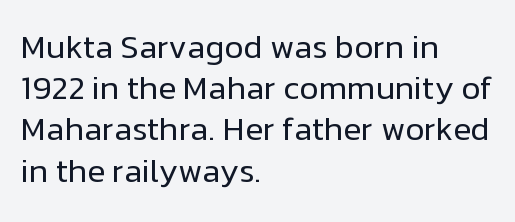
Type style note: lacks serifs. Honestly, the row spacing looks completely unremarkable. The face looks like a standard text weight, possibly lighter. The letters advance in unequal steps, a hallmark of proportional type.
